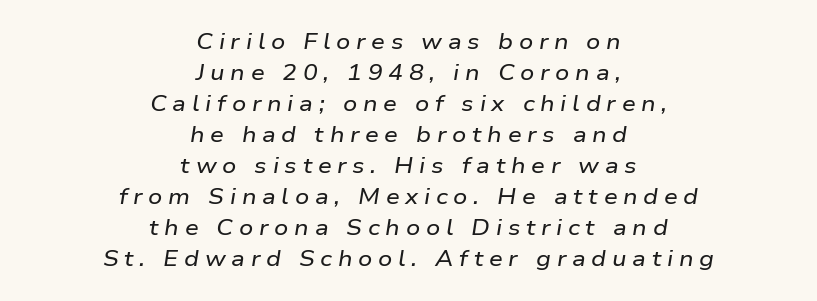
Line starts and ends both wander, symmetrically. The letterforms stand isolated, each surrounded by extra space. This sample keeps an unexceptional amount of space between lines. The letters are slanted; this is an italic face. A bare baseline throughout the passage.
